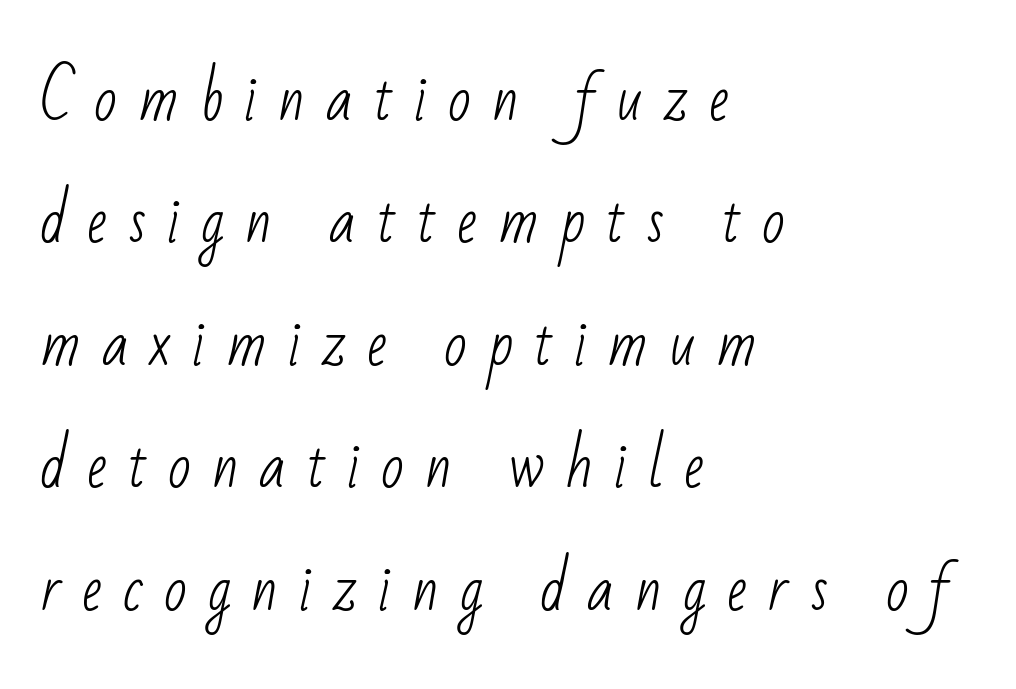
Q: Is the text bold? A: No.
Q: Is the typeface a serif or a sans-serif typeface? A: Sans-serif.
Q: Is the text underlined? A: No.
Q: How is the paragraph aligned? A: Left-aligned.
Q: Is the spacing between letters normal or unusually wide? A: Unusually wide.
Q: Is the spacing between lines tight, normal or loose? A: Loose.
Q: Width (condensed, normal, or wide)? A: Condensed.
Q: Stroke contrast? A: Low.
Q: x-height? A: Small.
Q: Monospaced? A: No.
